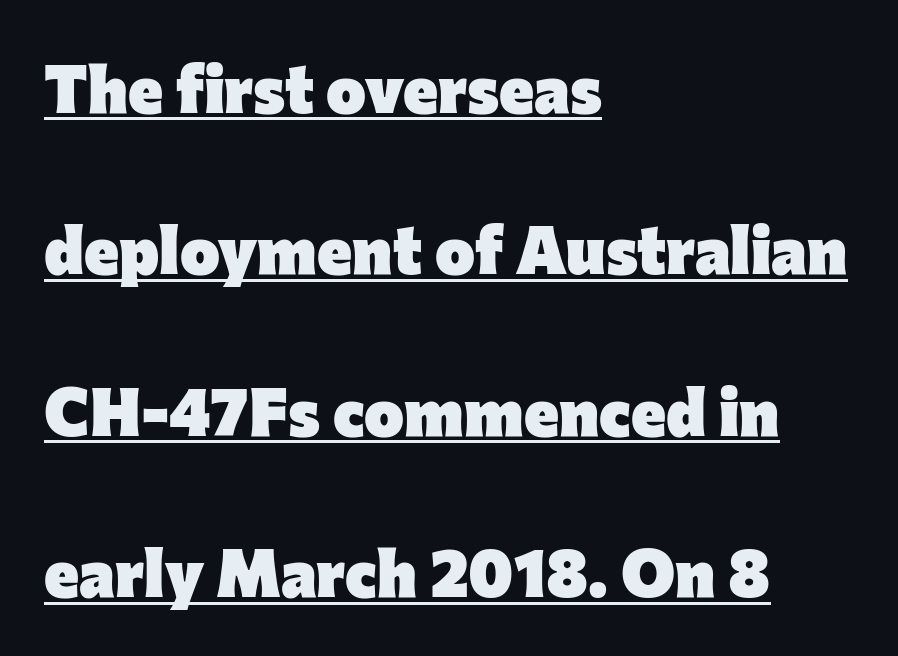
The image shows 67 px heavy sans-serif type, upright; set left-aligned, loose line spacing (2.41x), normal letter spacing, underlined; low stroke contrast and a medium x-height.
